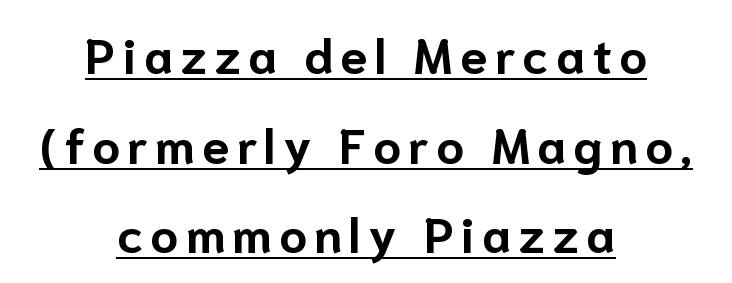
The rendering uses the underline text-decoration. Nope, not italic — everything's standing straight. The face used here is proportionally spaced, like ordinary book or web type. The font family rendered here belongs to the sans-serif group. Both edges are ragged and mirror each other, which tells us the setting is centered.
